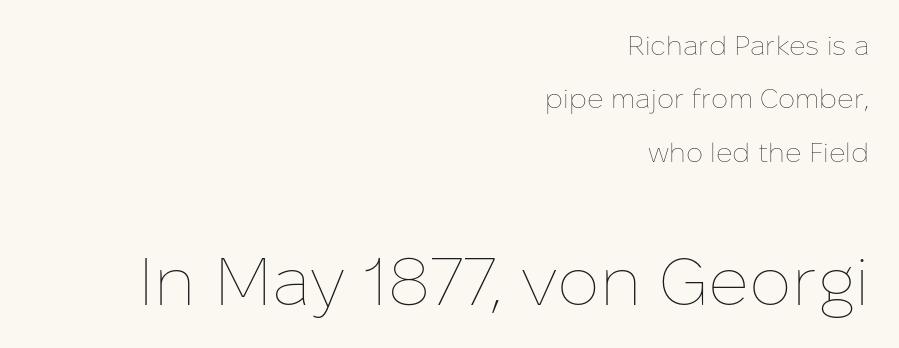
Q: Is the text bold? A: No.
Q: Is the text italic (slanted)? A: No, it is upright.
Q: Is the text underlined? A: No.
Q: How is the paragraph aligned? A: Right-aligned.
Q: Is the spacing between letters normal or unusually wide? A: Normal.
Q: Is the spacing between lines tight, normal or loose? A: Loose.
Q: Which block of text is set in a larger size, the first (top) or the second (bottom)? A: The second (bottom) one.
Q: Width (condensed, normal, or wide)? A: Normal.
Q: Stroke contrast? A: Low.
Q: x-height? A: Medium.
Q: Monospaced? A: No.
